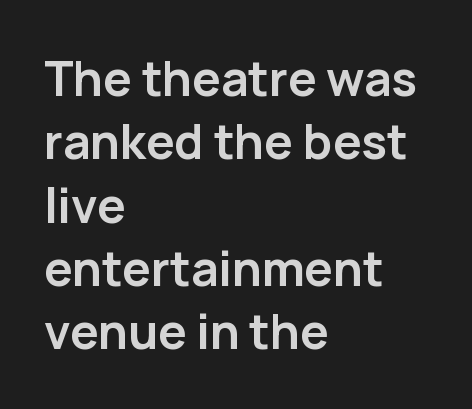
The image shows 48 px semibold sans-serif type, upright; set left-aligned, normal line spacing (1.32x), normal letter spacing, not underlined; low stroke contrast and a medium x-height.
